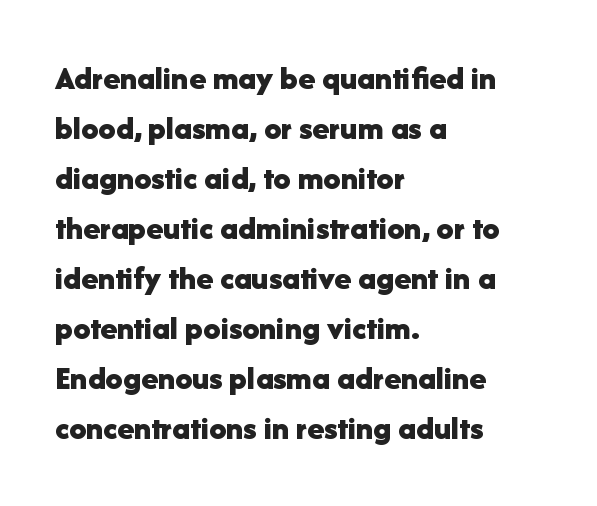
{"serif": "no", "italic": "no", "bold": "yes", "weight": "bold", "width": "normal", "stroke_contrast": "low", "x_height": "medium", "monospaced": "no", "underline": "no", "align": "left", "line_spacing": "normal", "line_spacing_ratio": 1.47, "letter_spacing": "normal", "letter_spacing_em": 0.0, "glyph_px": 34}
